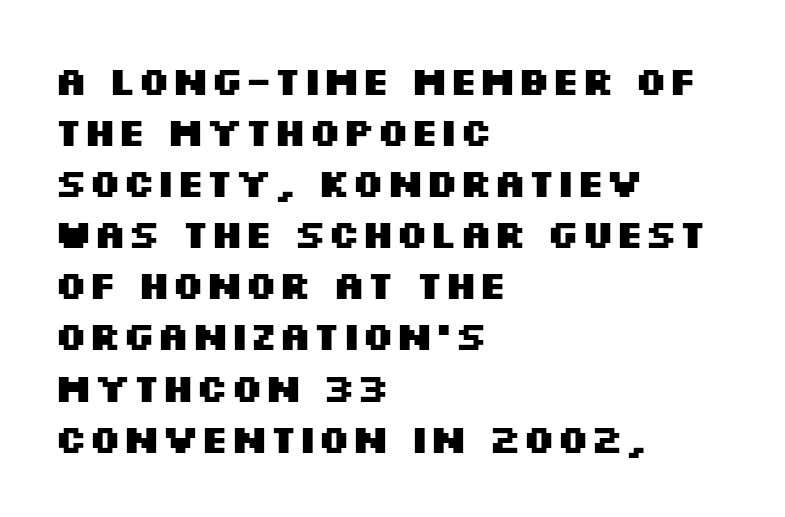
The image shows 39 px heavy, wide sans-serif type, upright; set left-aligned, normal line spacing (1.31x), normal letter spacing, not underlined; medium stroke contrast and a large x-height.
